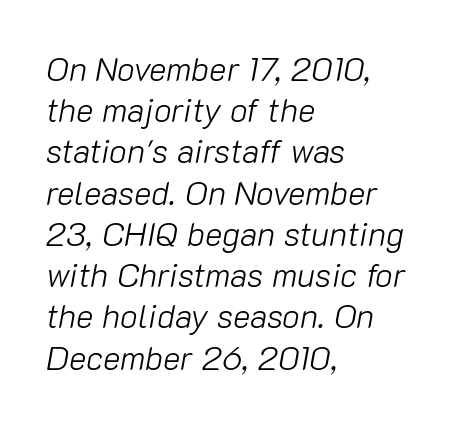
Q: Is the text bold? A: No.
Q: Is the text italic (slanted)? A: Yes, it leans right by about 10 degrees.
Q: Is the text underlined? A: No.
Q: How is the paragraph aligned? A: Left-aligned.
Q: Is the spacing between letters normal or unusually wide? A: Normal.
Q: Is the spacing between lines tight, normal or loose? A: Normal.
Q: Width (condensed, normal, or wide)? A: Normal.
Q: Stroke contrast? A: Low.
Q: x-height? A: Medium.
Q: Monospaced? A: No.
